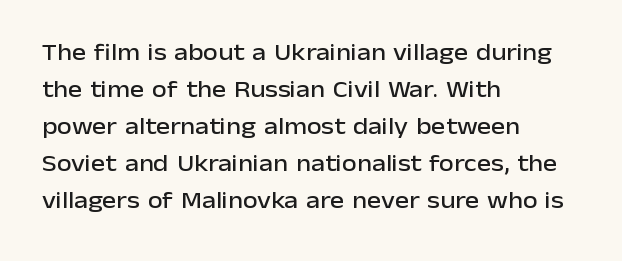
Q: Is the text italic (slanted)? A: No, it is upright.
Q: Is the text underlined? A: No.
Q: How is the paragraph aligned? A: Left-aligned.
Q: Is the spacing between letters normal or unusually wide? A: Normal.
Q: Is the spacing between lines tight, normal or loose? A: Normal.
